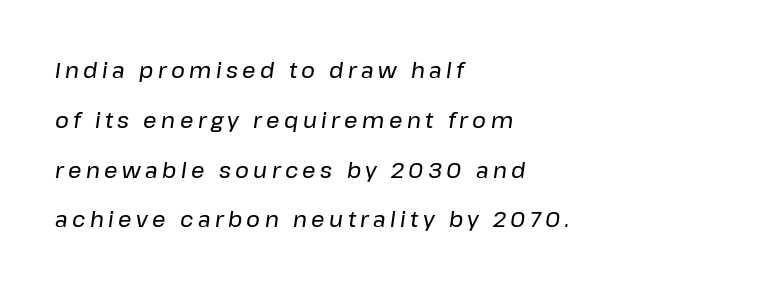
The vertical gap from one line to the next is large. The space directly below the letters is spotless. If you drew a line through each stem, it would be angled. Words appear elongated and porous because spacing is wide.
